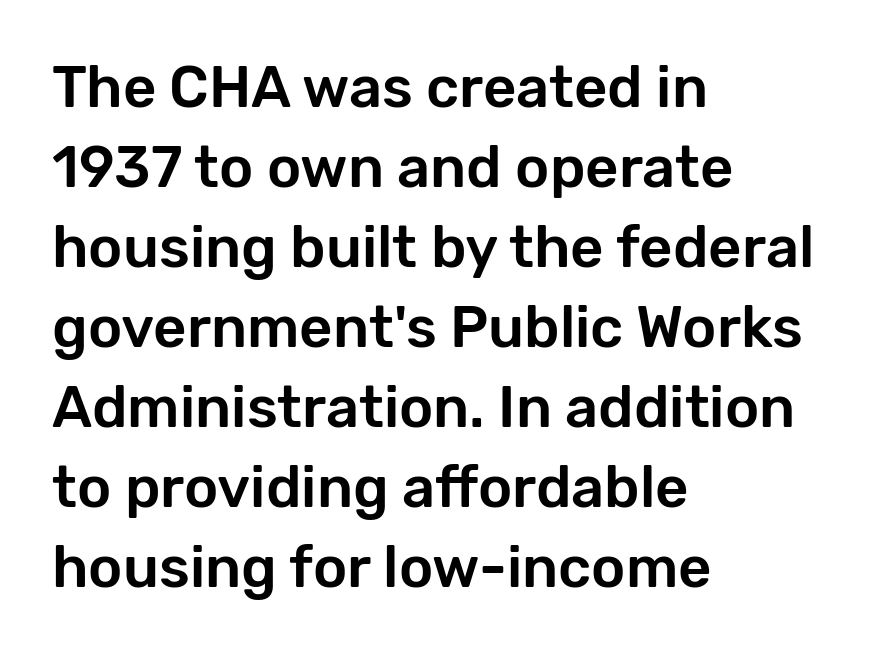
Is there any slant? The stems are plumb. These lines are rendered in a variable-pitch font. The words here are not underlined. Notice how the passage keeps a crisp vertical edge on the left only. Between one letter and the next there's only the usual sliver of space.
